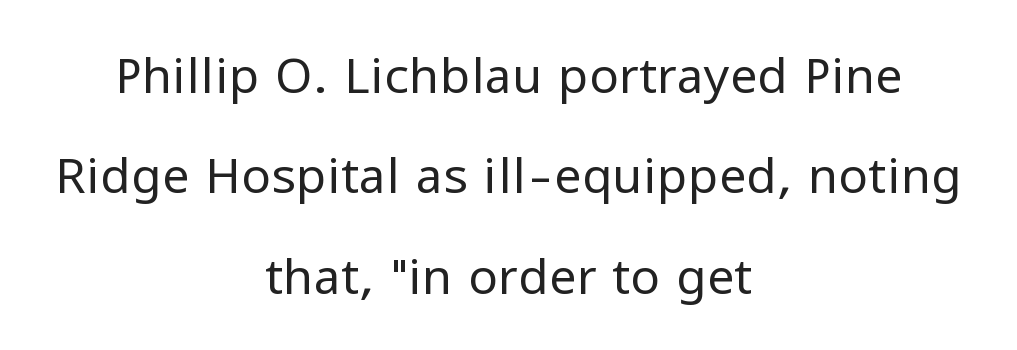
Q: Is the text bold? A: No.
Q: Is the text italic (slanted)? A: No, it is upright.
Q: Is the typeface a serif or a sans-serif typeface? A: Sans-serif.
Q: Is the text underlined? A: No.
Q: How is the paragraph aligned? A: Centered.
Q: Is the spacing between letters normal or unusually wide? A: Normal.
Q: Is the spacing between lines tight, normal or loose? A: Loose.
Q: Width (condensed, normal, or wide)? A: Normal.
Q: Stroke contrast? A: Low.
Q: x-height? A: Medium.
Q: Monospaced? A: No.
